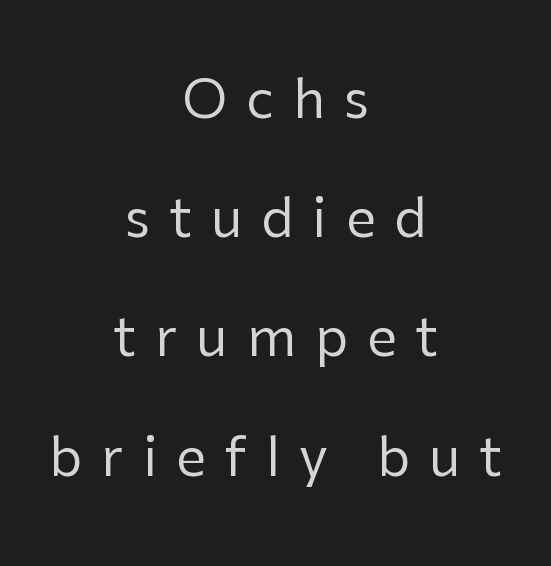
The image shows 53 px regular-weight sans-serif type, upright; set centered, loose line spacing (2.25x), unusually wide letter spacing (+0.36 em), not underlined; low stroke contrast and a medium x-height.
